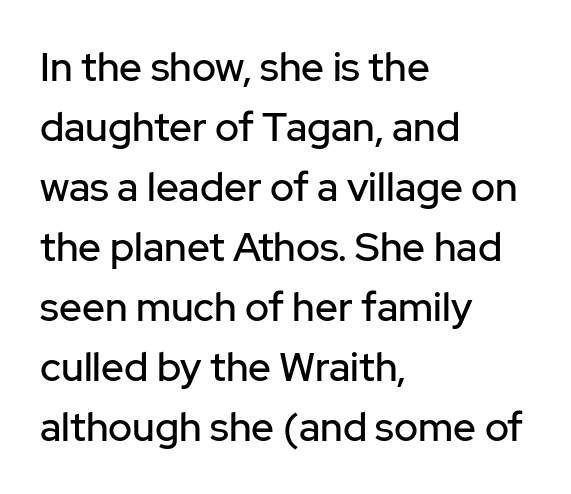
Q: Is the text italic (slanted)? A: No, it is upright.
Q: Is the typeface a serif or a sans-serif typeface? A: Sans-serif.
Q: Is the text underlined? A: No.
Q: How is the paragraph aligned? A: Left-aligned.
Q: Is the spacing between letters normal or unusually wide? A: Normal.
Q: Is the spacing between lines tight, normal or loose? A: Normal.
Q: Width (condensed, normal, or wide)? A: Normal.
Q: Stroke contrast? A: Low.
Q: x-height? A: Medium.
Q: Monospaced? A: No.
